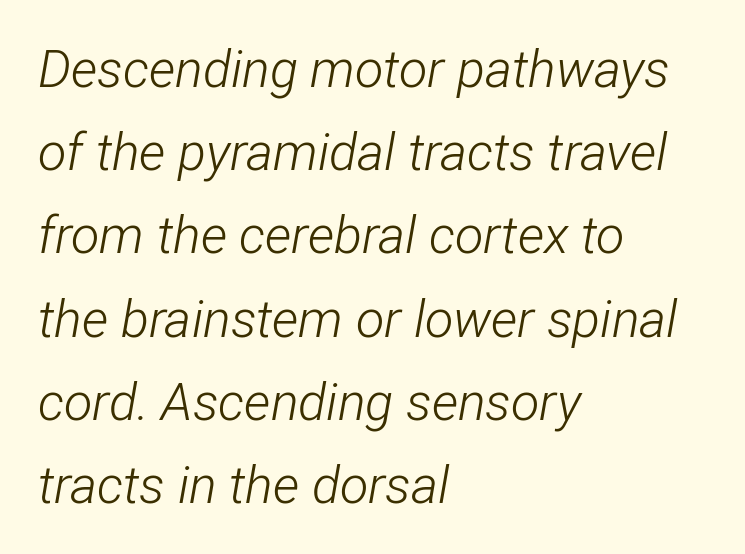
{"italic": "yes", "lean": "right", "slant_degrees": 12, "bold": "no", "weight": "light", "width": "condensed", "stroke_contrast": "low", "x_height": "medium", "monospaced": "no", "underline": "no", "align": "left", "line_spacing": "normal", "line_spacing_ratio": 1.6, "letter_spacing": "normal", "letter_spacing_em": 0.0, "glyph_px": 52}
